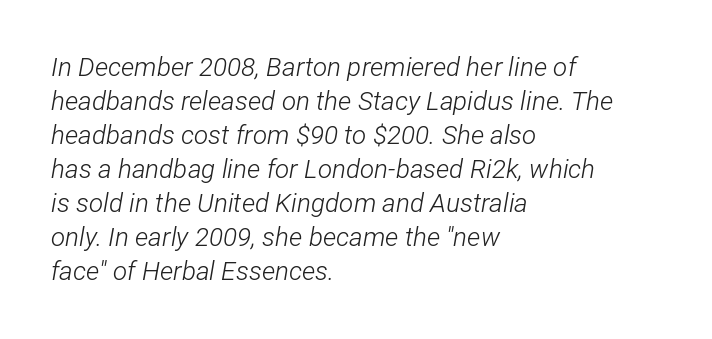
Summary of weight: not heavy and not bold. The gaps between neighbouring characters are ordinary and unremarkable. Lines of text with bare space underneath. The block of text has a typical density, with ordinary space between rows. Characters are canted at an angle relative to the baseline's perpendicular.
